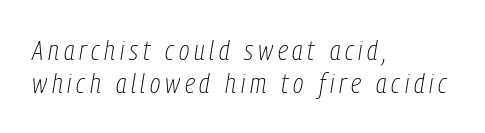
The image shows 28 px thin, condensed type, italic (leaning right); set left-aligned, line spacing 1.18x, not underlined; low stroke contrast and a medium x-height.
